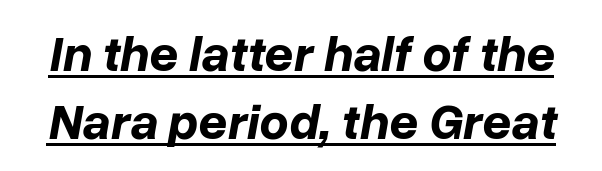
The glyphs are accompanied by a horizontal stroke just below them. The passage shown leans; its letterforms are oblique. Is there much room between lines? A standard amount, neither cramped nor airy. No extra tracking has been applied to these lines.
